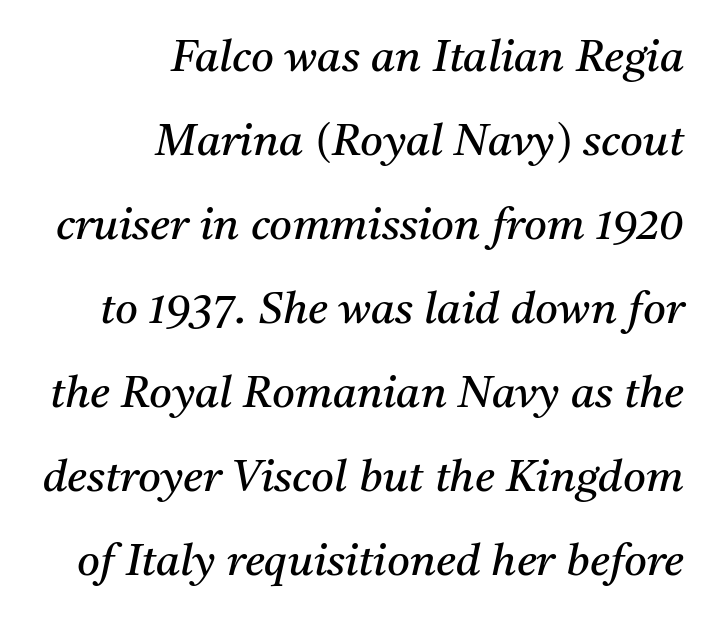
The space beneath each line is pristine and unruled. The typeface chosen for these lines features serifs. The passage is arranged like a letterhead date or caption credit — flush right. Slanted lettering throughout. Line spacing here is loose.
